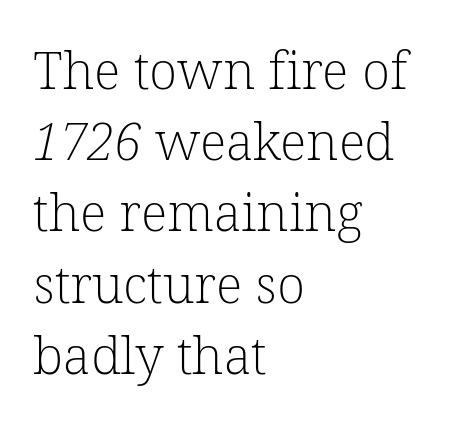
Q: Is the text bold? A: No.
Q: Is the typeface a serif or a sans-serif typeface? A: Serif.
Q: Is the text underlined? A: No.
Q: How is the paragraph aligned? A: Left-aligned.
Q: Is the spacing between letters normal or unusually wide? A: Normal.
Q: Is the spacing between lines tight, normal or loose? A: Normal.
Q: Width (condensed, normal, or wide)? A: Normal.
Q: Stroke contrast? A: Low.
Q: x-height? A: Medium.
Q: Monospaced? A: No.
